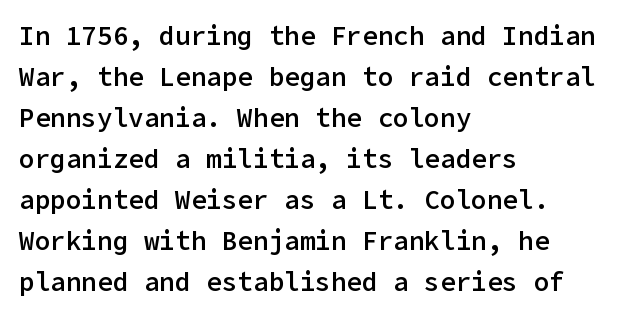
The image shows 26 px text type, upright; set left-aligned, normal line spacing (1.58x), normal letter spacing, not underlined.
